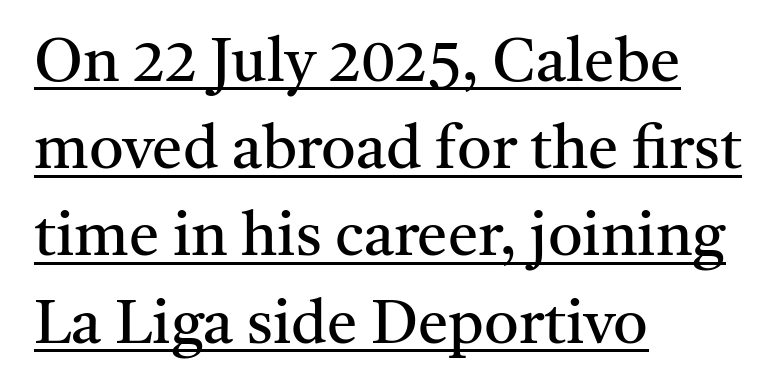
The image shows 61 px regular-weight serif type, upright; set left-aligned, normal line spacing (1.43x), normal letter spacing, underlined; medium stroke contrast and a medium x-height.
